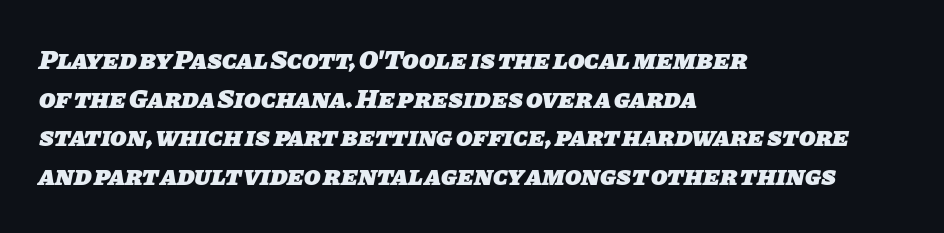
Evenly set lines give the paragraph a standard silhouette. Notice how thick the strokes are: this is what a full bold looks like. Where is the straight margin? On the left. The horizontal fit of the characters is conventional and even.
